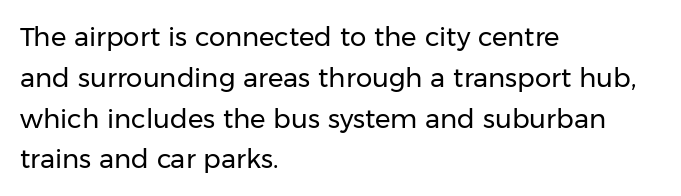
The image shows 26 px text type, upright; set left-aligned, normal line spacing (1.57x), normal letter spacing, not underlined.
